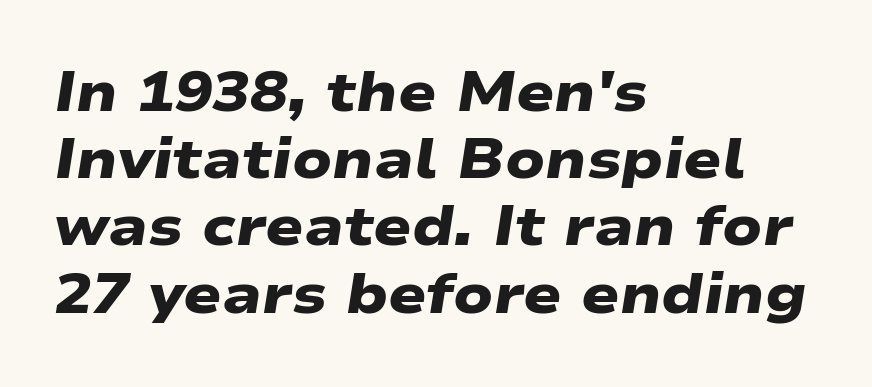
The image shows 56 px heavy, wide sans-serif type; set left-aligned, line spacing 1.2x, normal letter spacing, not underlined; low stroke contrast and a medium x-height.
